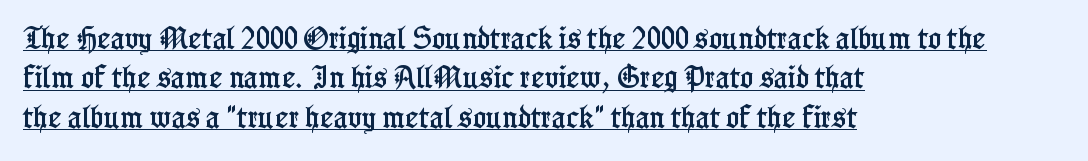
{"italic": "no", "underline": "yes", "align": "left", "line_spacing": "normal", "line_spacing_ratio": 1.58, "letter_spacing": "normal", "letter_spacing_em": 0.0, "glyph_px": 25}
